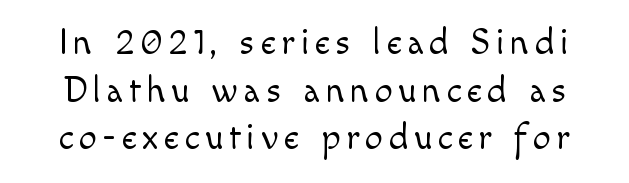
The image shows 36 px light sans-serif type, upright; set normal line spacing (1.32x), not underlined; a small x-height.
